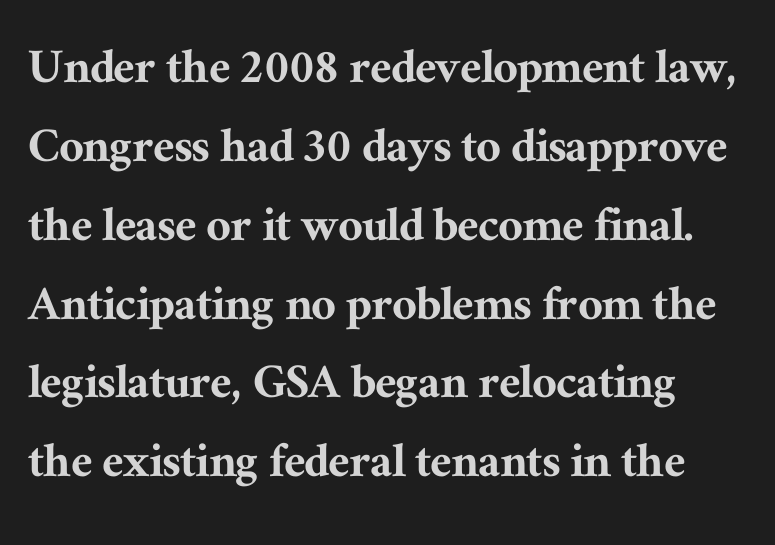
{"serif": "yes", "italic": "no", "width": "normal", "stroke_contrast": "medium", "x_height": "medium", "monospaced": "no", "underline": "no", "line_spacing": "normal", "line_spacing_ratio": 1.46, "letter_spacing": "normal", "letter_spacing_em": 0.0, "glyph_px": 54}
